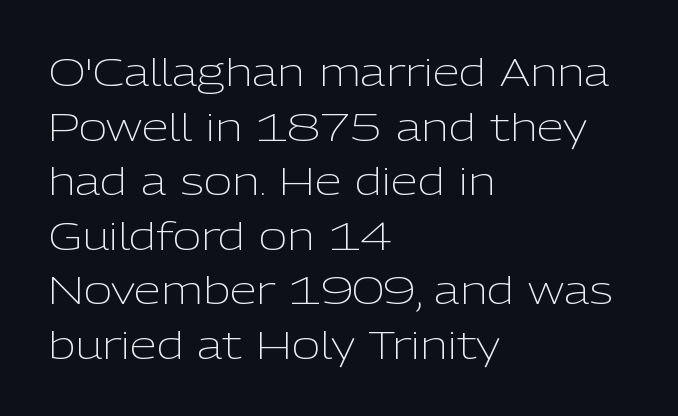
The line texture is even and compact thanks to regular tracking. Quick note: underline off. Does the type have serifs? No, each stem ends abruptly. Varying glyph widths throughout — classic text-font behaviour. The letters stand straight up with perfectly vertical stems.
